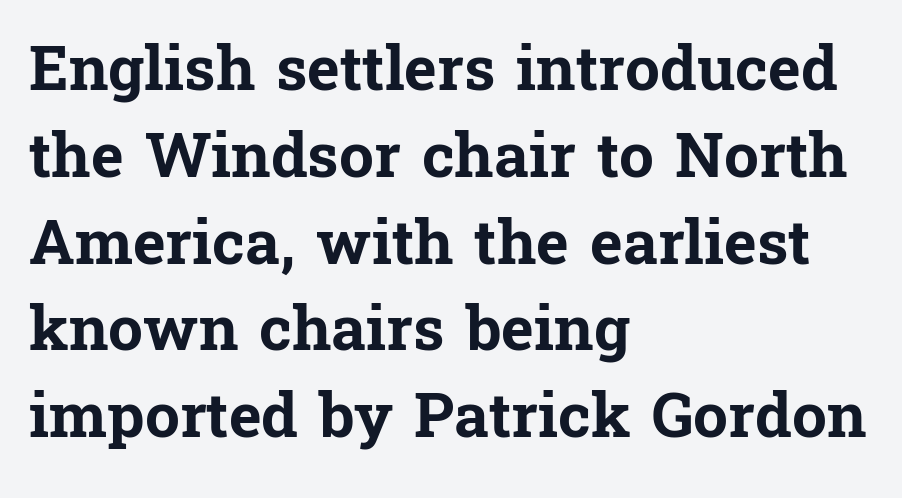
Q: Is the text bold? A: Yes.
Q: Is the text italic (slanted)? A: No, it is upright.
Q: Is the typeface a serif or a sans-serif typeface? A: Serif.
Q: Is the text underlined? A: No.
Q: How is the paragraph aligned? A: Left-aligned.
Q: Is the spacing between letters normal or unusually wide? A: Normal.
Q: Is the spacing between lines tight, normal or loose? A: Normal.
Q: Width (condensed, normal, or wide)? A: Normal.
Q: Stroke contrast? A: Low.
Q: x-height? A: Medium.
Q: Monospaced? A: No.
